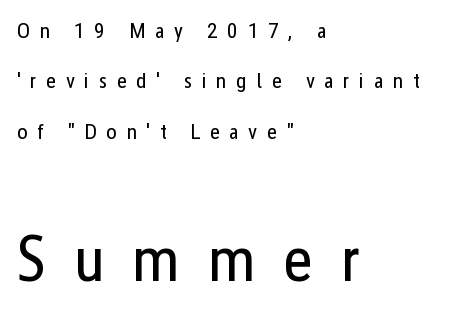
You can tell it's not italic because the verticals are truly vertical. Short and long lines alike share a common starting point at left. Size hierarchy here favors the trailing block over the leading one. Here the designer chose a conventional face with non-uniform glyph widths.
